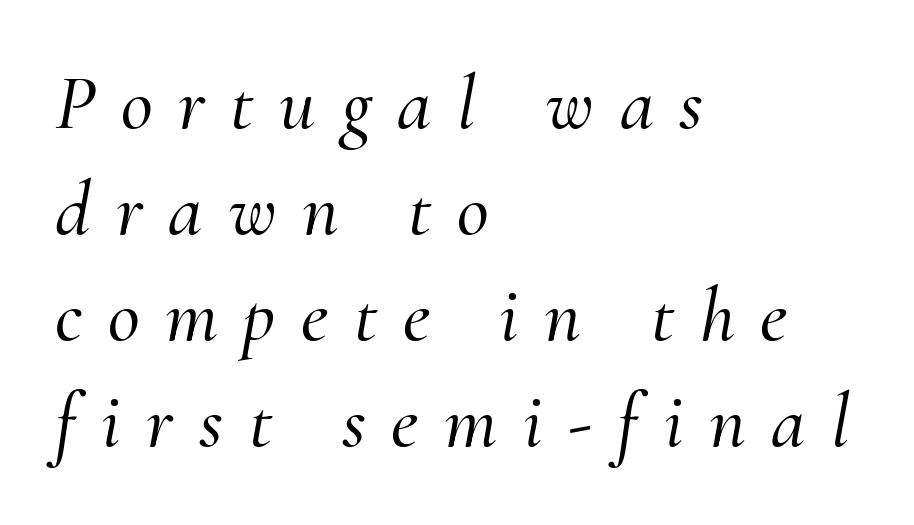
The image shows 78 px serif type, italic (leaning right); set left-aligned, normal line spacing (1.36x), unusually wide letter spacing (+0.33 em), not underlined; medium stroke contrast and a small x-height.
